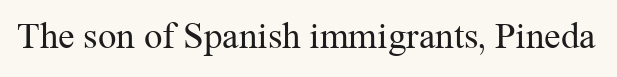
{"serif": "yes", "italic": "no", "bold": "no", "weight": "regular", "width": "normal", "stroke_contrast": "medium", "x_height": "medium", "monospaced": "no", "underline": "no", "letter_spacing": "normal", "letter_spacing_em": 0.0, "glyph_px": 37}
